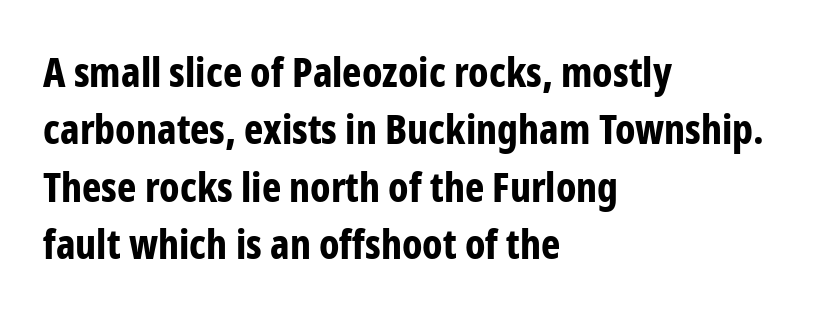
The image shows 41 px bold, condensed sans-serif type, upright; set left-aligned, normal line spacing (1.4x), normal letter spacing, not underlined; low stroke contrast and a medium x-height.
